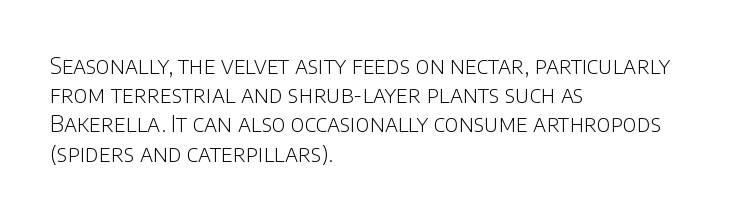
Q: Is the text bold? A: No.
Q: Is the text italic (slanted)? A: No, it is upright.
Q: Is the text underlined? A: No.
Q: How is the paragraph aligned? A: Left-aligned.
Q: Is the spacing between letters normal or unusually wide? A: Normal.
Q: Is the spacing between lines tight, normal or loose? A: Normal.
